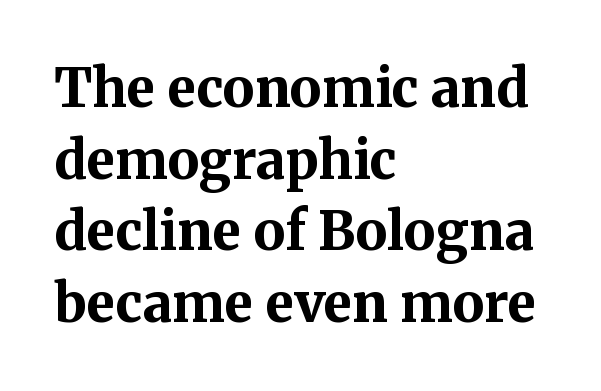
Do the characters align in a grid? No, the font is proportional. Successive baselines arrive at the customary interval. Each letter's strokes conclude with small projecting serifs. A clean baseline with only descenders dipping below it. It's the straight-up-and-down kind of type. Look at the tracking — it's just the regular setting, nothing added.
